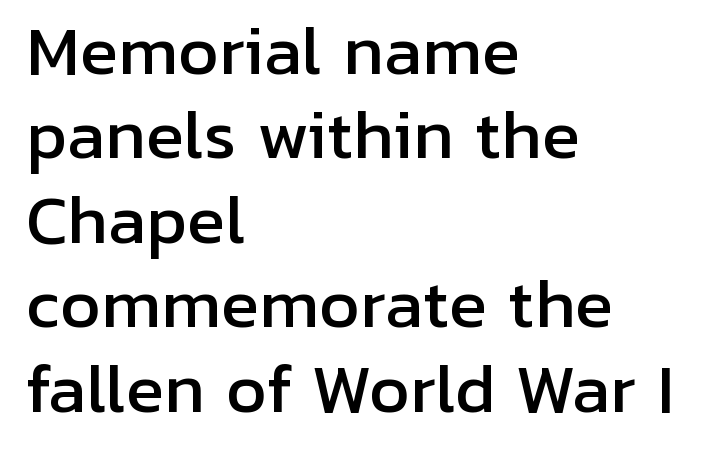
{"serif": "no", "italic": "no", "width": "normal", "stroke_contrast": "low", "x_height": "medium", "monospaced": "no", "underline": "no", "align": "left", "line_spacing": "normal", "line_spacing_ratio": 1.32, "letter_spacing": "normal", "letter_spacing_em": 0.0, "glyph_px": 64}
